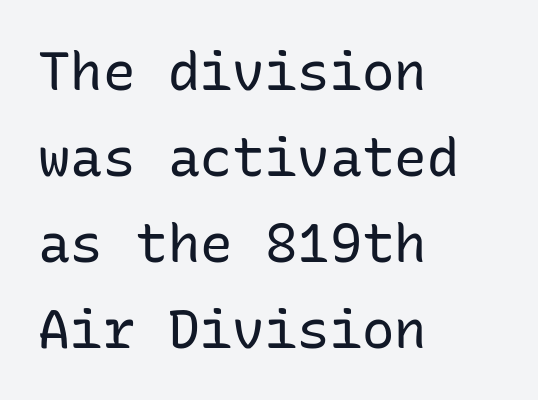
{"serif": "no", "italic": "no", "bold": "no", "weight": "regular", "width": "normal", "stroke_contrast": "low", "x_height": "medium", "monospaced": "yes", "underline": "no", "align": "left", "line_spacing": "normal", "line_spacing_ratio": 1.59, "letter_spacing": "normal", "letter_spacing_em": 0.0, "glyph_px": 54}
